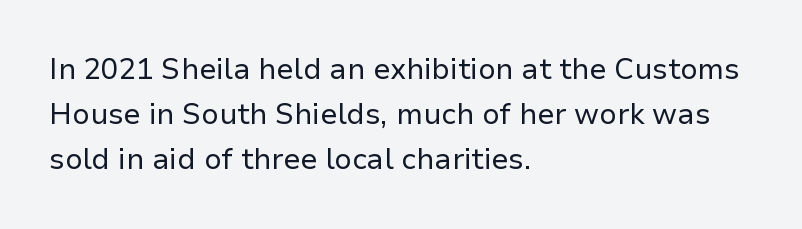
This is roman type, the default non-slanted kind. Character widths vary here, with narrow letters taking less room than wide ones. Is this a heavy cut? Hardly; it is regular or lighter. You could call the tracking neutral — neither tight nor loose. Unmarked baselines from the first word to the last. The vertical gap from one line to the next is medium.
